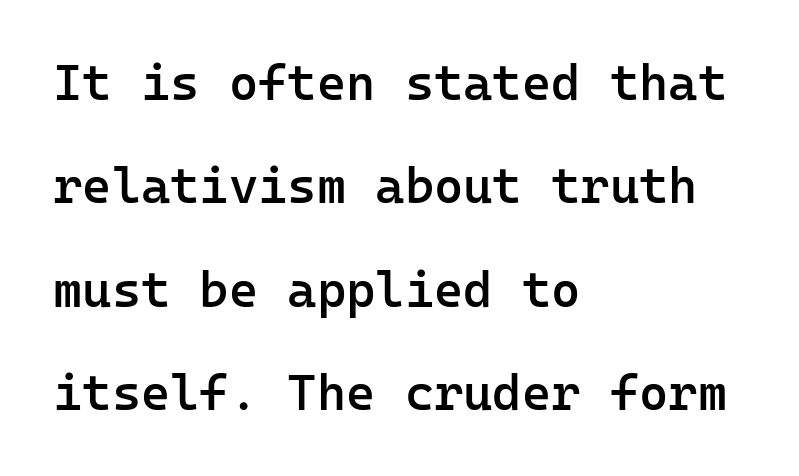
{"serif": "no", "italic": "no", "bold": "semi", "weight": "semibold", "width": "normal", "stroke_contrast": "low", "x_height": "medium", "monospaced": "yes", "underline": "no", "align": "left", "line_spacing": "loose", "line_spacing_ratio": 2.07, "letter_spacing": "normal", "letter_spacing_em": 0.0, "glyph_px": 50}
